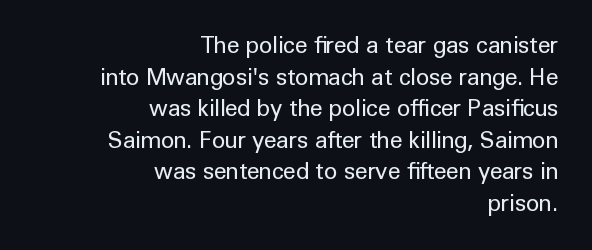
The image shows 23 px text type, upright; set right-aligned, normal line spacing (1.37x), normal letter spacing, not underlined.
